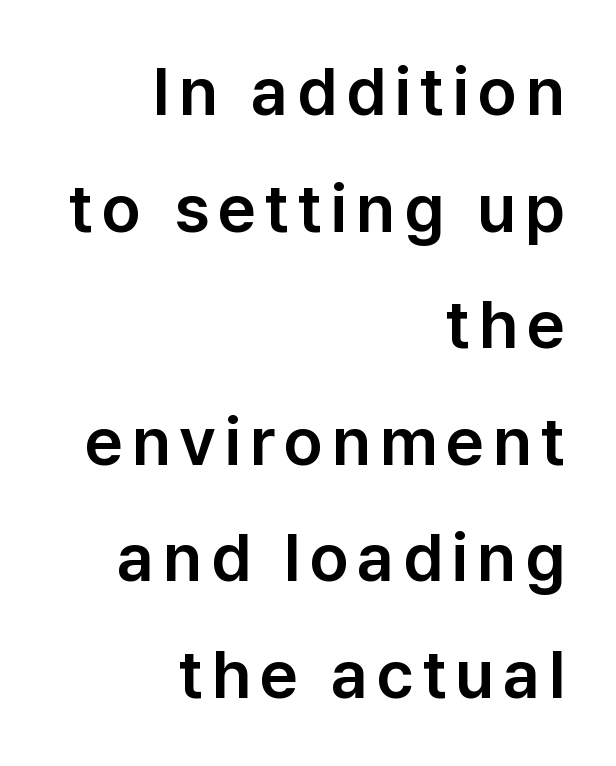
Look at the bottom of the vertical strokes: they stop flat, with no serifs. Has an underline been added? It has not. Characters remain perfectly vertical along every line. Think of a printed novel: that variable character pitch is what you see here.
